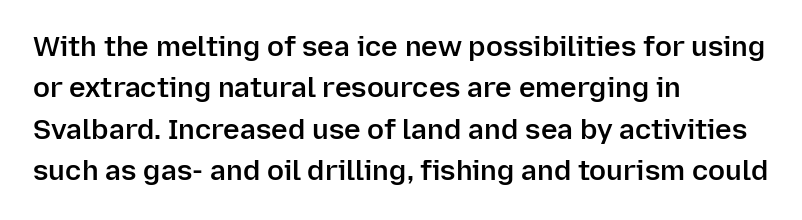
Q: Is the text bold? A: Semi-bold.
Q: Is the text italic (slanted)? A: No, it is upright.
Q: Is the typeface a serif or a sans-serif typeface? A: Sans-serif.
Q: Is the text underlined? A: No.
Q: How is the paragraph aligned? A: Left-aligned.
Q: Is the spacing between letters normal or unusually wide? A: Normal.
Q: Is the spacing between lines tight, normal or loose? A: Normal.
Q: Width (condensed, normal, or wide)? A: Normal.
Q: Stroke contrast? A: Low.
Q: x-height? A: Medium.
Q: Monospaced? A: No.
